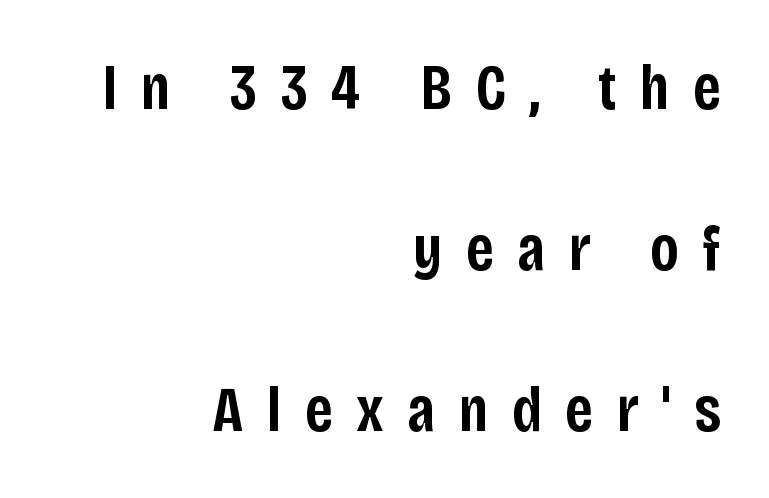
The image shows 65 px semibold, condensed sans-serif type, upright; set right-aligned, loose line spacing (2.48x), unusually wide letter spacing (+0.36 em), not underlined; low stroke contrast and a large x-height.
